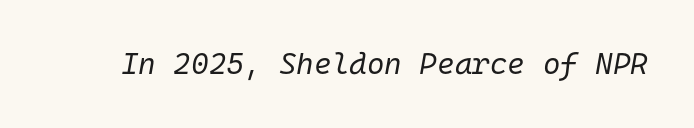
Q: Is the text bold? A: No.
Q: Is the text italic (slanted)? A: Yes, it leans right by about 10 degrees.
Q: Is the text underlined? A: No.
Q: Is the spacing between letters normal or unusually wide? A: Normal.
Q: Width (condensed, normal, or wide)? A: Normal.
Q: Stroke contrast? A: Low.
Q: x-height? A: Medium.
Q: Monospaced? A: Yes.
